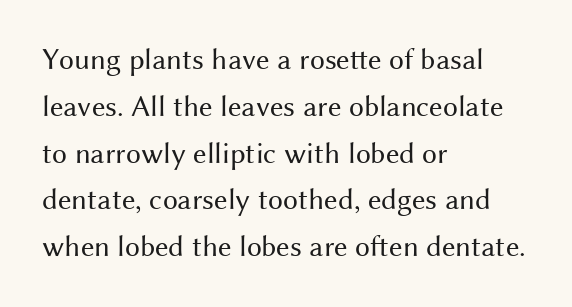
The image shows 30 px regular-weight sans-serif type, upright; set left-aligned, normal line spacing (1.56x), normal letter spacing, not underlined; medium stroke contrast and a medium x-height.
